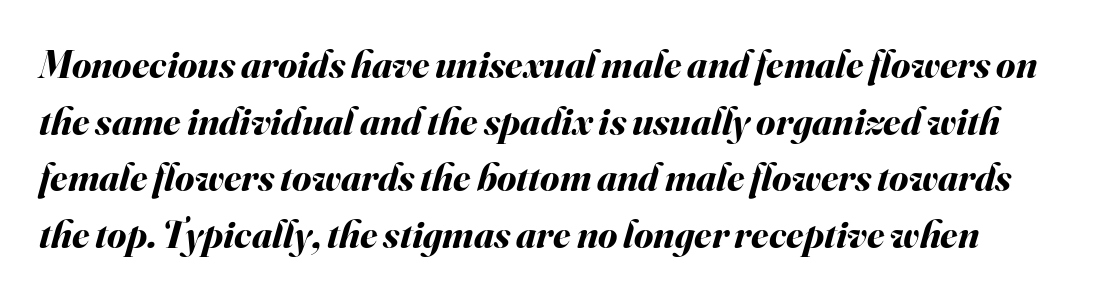
The image shows 39 px bold type, italic (leaning right); set normal line spacing (1.45x), normal letter spacing, not underlined; medium stroke contrast and a small x-height.
